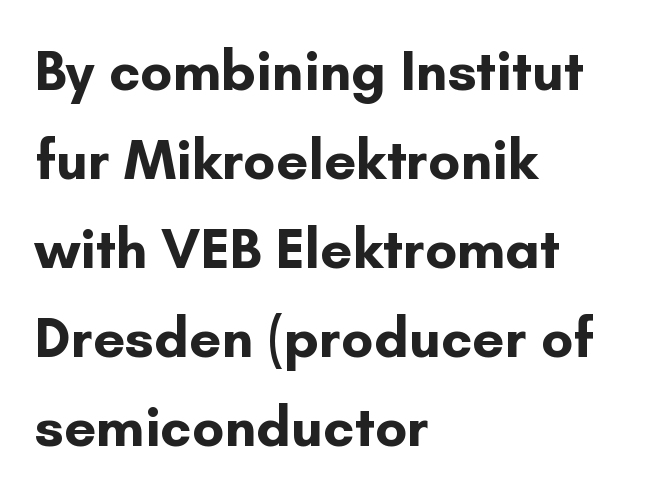
The image shows 57 px bold sans-serif type, upright; set left-aligned, normal line spacing (1.56x), normal letter spacing, not underlined; low stroke contrast and a small x-height.
